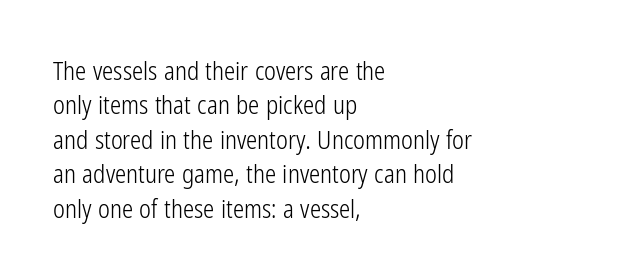
Q: Is the text bold? A: No.
Q: Is the text italic (slanted)? A: No, it is upright.
Q: Is the text underlined? A: No.
Q: How is the paragraph aligned? A: Left-aligned.
Q: Is the spacing between letters normal or unusually wide? A: Normal.
Q: Is the spacing between lines tight, normal or loose? A: Normal.
